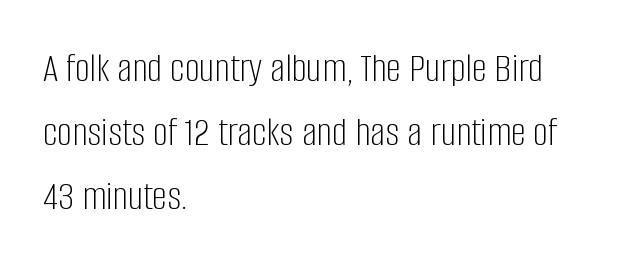
Normally led — the rows are evenly, conventionally spaced. The string is rendered with underlining switched off. Is the type heavy? It reads as light-to-regular instead. Serifs: no, the terminals of the letterforms are clean. Note the varied advance widths — an 'i' is clearly narrower than an 'm'. The axis of the letterforms is exactly vertical.
